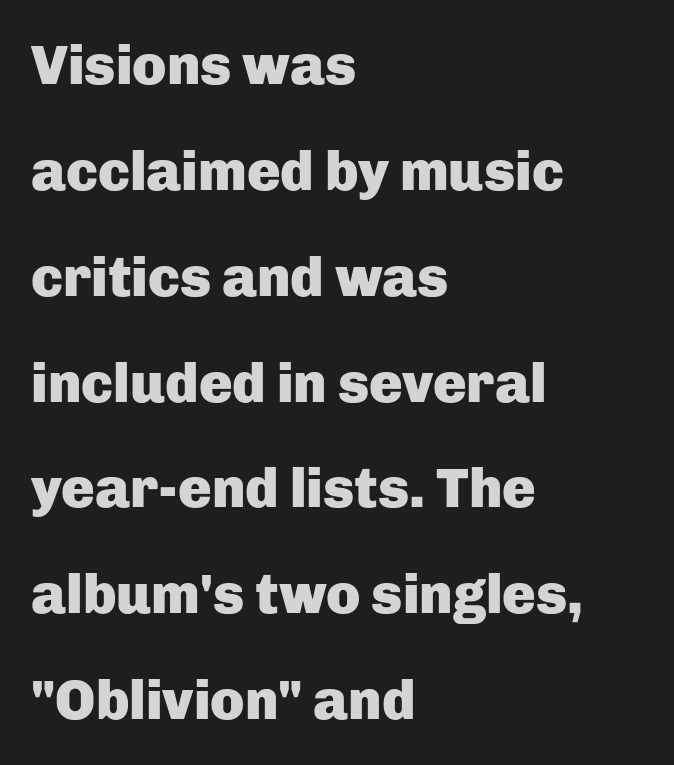
Q: Is the text bold? A: Yes.
Q: Is the text italic (slanted)? A: No, it is upright.
Q: Is the typeface a serif or a sans-serif typeface? A: Sans-serif.
Q: Is the text underlined? A: No.
Q: How is the paragraph aligned? A: Left-aligned.
Q: Is the spacing between letters normal or unusually wide? A: Normal.
Q: Width (condensed, normal, or wide)? A: Normal.
Q: Stroke contrast? A: Low.
Q: x-height? A: Medium.
Q: Monospaced? A: No.
